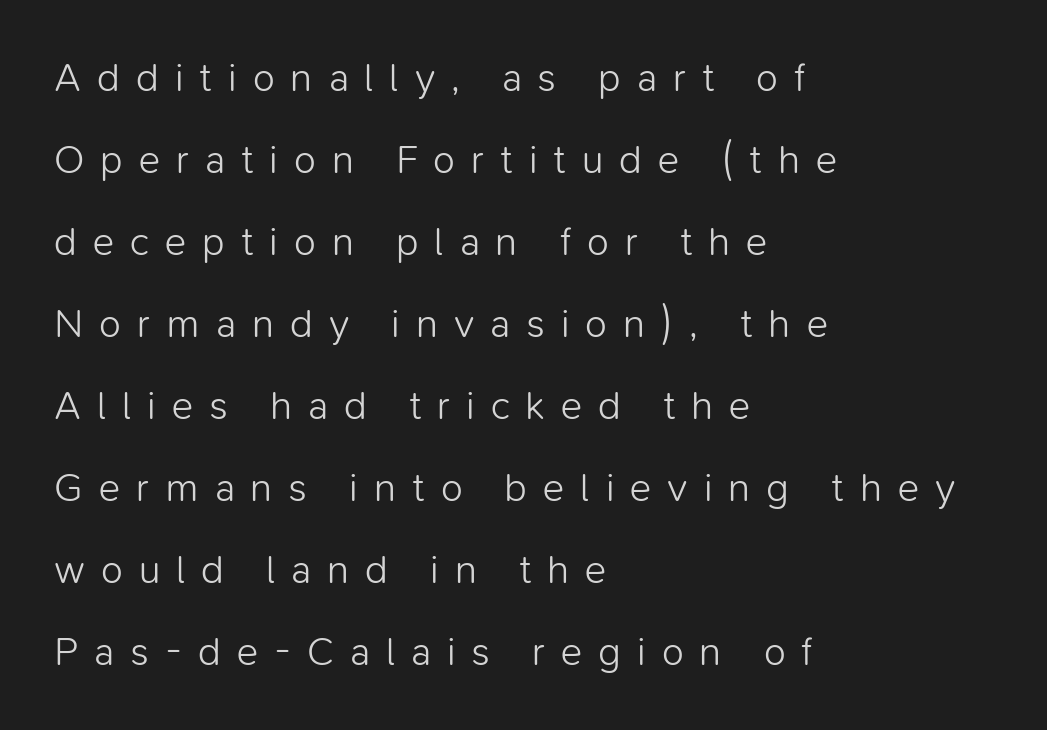
{"serif": "no", "italic": "no", "bold": "no", "weight": "light", "width": "normal", "stroke_contrast": "low", "x_height": "medium", "monospaced": "no", "underline": "no", "align": "left", "line_spacing": "loose", "line_spacing_ratio": 2.05, "letter_spacing": "wide", "letter_spacing_em": 0.4, "glyph_px": 40}
